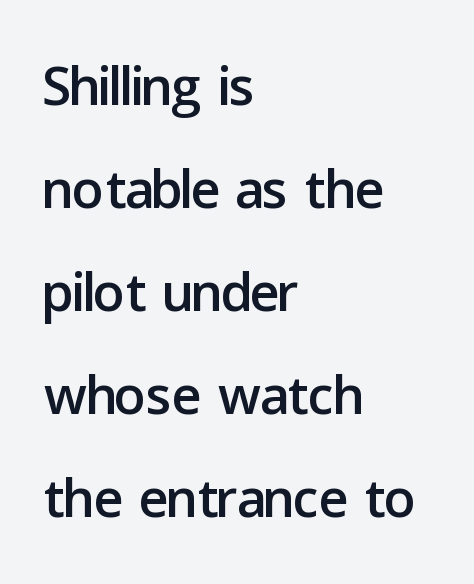
Q: Is the text italic (slanted)? A: No, it is upright.
Q: Is the typeface a serif or a sans-serif typeface? A: Sans-serif.
Q: Is the text underlined? A: No.
Q: How is the paragraph aligned? A: Left-aligned.
Q: Is the spacing between letters normal or unusually wide? A: Normal.
Q: Is the spacing between lines tight, normal or loose? A: Normal.
Q: Width (condensed, normal, or wide)? A: Normal.
Q: Stroke contrast? A: Low.
Q: x-height? A: Medium.
Q: Monospaced? A: No.
